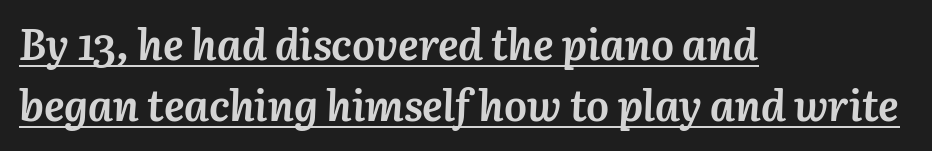
Heavy, bold letterforms. The face used here is rendered with its standard letterfit. The compositor pushed each line to the left boundary. Is this a fixed-width face? No — the glyphs have proportional, varying widths. The passage shown stacks its lines at a standard gap.
